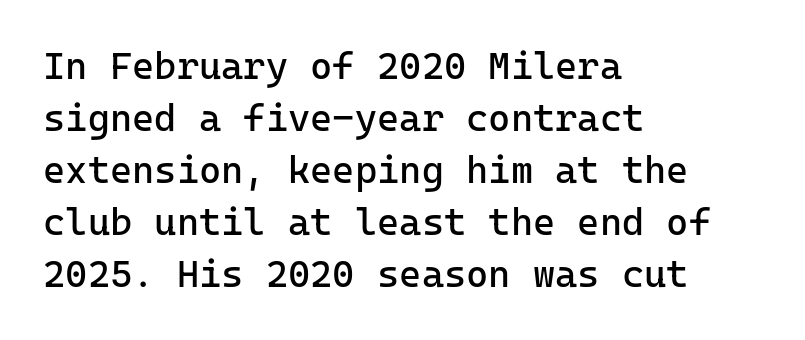
{"serif": "no", "italic": "no", "bold": "no", "weight": "regular", "width": "normal", "stroke_contrast": "low", "x_height": "medium", "underline": "no", "align": "left", "line_spacing": "normal", "line_spacing_ratio": 1.37, "letter_spacing": "normal", "letter_spacing_em": 0.0, "glyph_px": 38}
